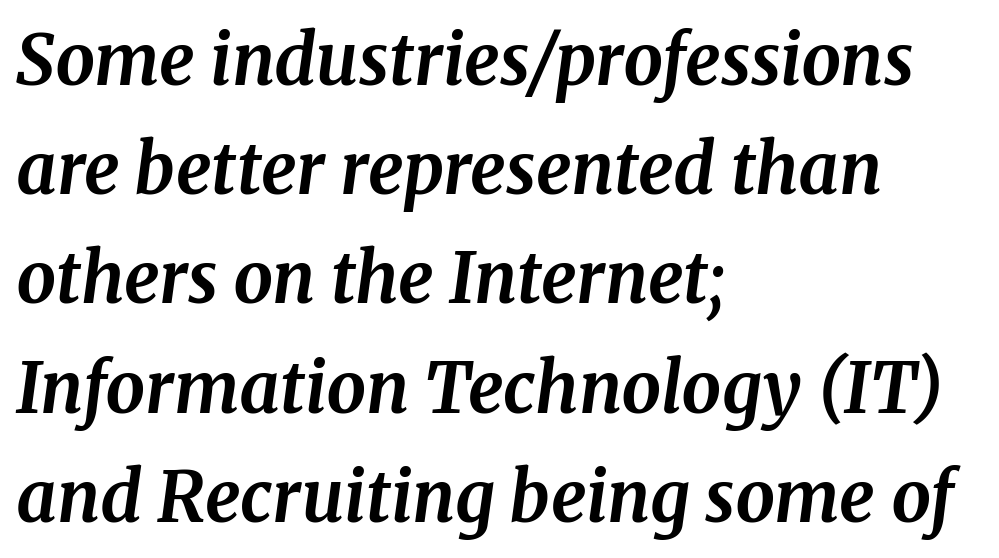
{"serif": "yes", "italic": "yes", "lean": "right", "slant_degrees": 8, "bold": "yes", "weight": "bold", "width": "normal", "stroke_contrast": "medium", "x_height": "medium", "monospaced": "no", "underline": "no", "align": "left", "line_spacing": "normal", "line_spacing_ratio": 1.56, "letter_spacing": "normal", "letter_spacing_em": 0.0, "glyph_px": 70}
